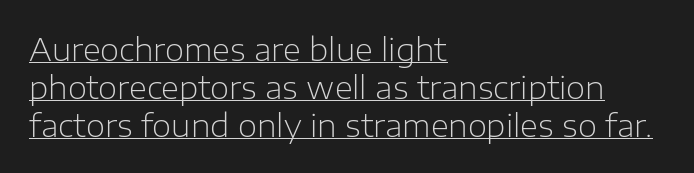
The image shows 31 px light sans-serif type, upright; set left-aligned, line spacing 1.22x, normal letter spacing, underlined; low stroke contrast and a medium x-height.
